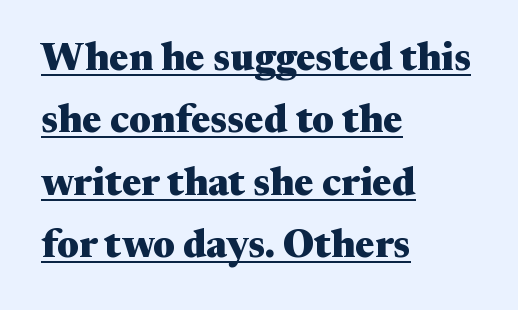
Q: Is the text bold? A: Yes.
Q: Is the text italic (slanted)? A: No, it is upright.
Q: Is the typeface a serif or a sans-serif typeface? A: Serif.
Q: Is the text underlined? A: Yes.
Q: How is the paragraph aligned? A: Left-aligned.
Q: Is the spacing between letters normal or unusually wide? A: Normal.
Q: Is the spacing between lines tight, normal or loose? A: Normal.
Q: Width (condensed, normal, or wide)? A: Wide.
Q: Stroke contrast? A: Medium.
Q: x-height? A: Medium.
Q: Monospaced? A: No.
